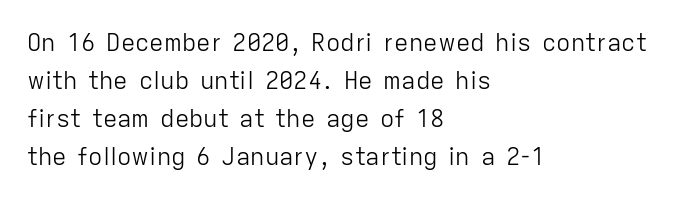
{"italic": "no", "bold": "no", "underline": "no", "align": "left", "line_spacing": "normal", "line_spacing_ratio": 1.58, "letter_spacing": "normal", "letter_spacing_em": 0.0, "glyph_px": 24}
